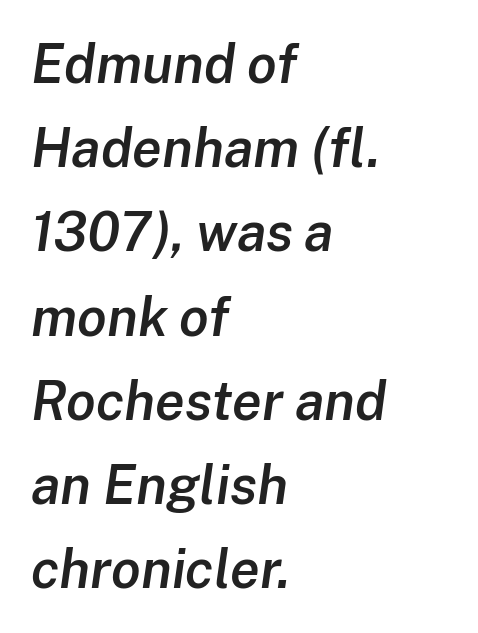
Looking at the ascenders, they clearly lean. The face used here is proportionally spaced, like ordinary book or web type. In terms of letterspacing, this is plain default setting. Firm but not heavy-handed strokes: this text is semibold.
